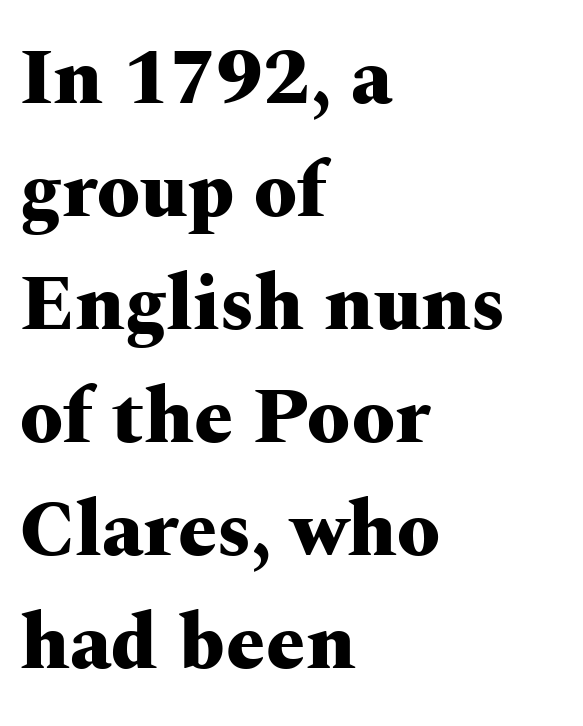
The image shows 78 px heavy, wide serif type, upright; set left-aligned, normal line spacing (1.45x), normal letter spacing, not underlined; medium stroke contrast and a medium x-height.
